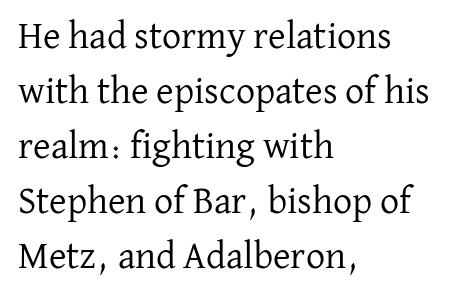
{"serif": "yes", "italic": "no", "bold": "no", "weight": "regular", "width": "normal", "stroke_contrast": "low", "x_height": "medium", "monospaced": "no", "underline": "no", "align": "left", "line_spacing": "normal", "line_spacing_ratio": 1.45, "letter_spacing": "normal", "letter_spacing_em": 0.0, "glyph_px": 38}
